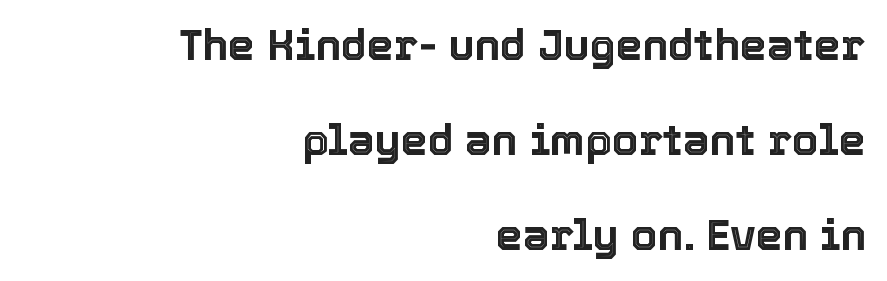
{"italic": "no", "width": "normal", "x_height": "medium", "monospaced": "no", "underline": "no", "align": "right", "line_spacing": "loose", "line_spacing_ratio": 2.21, "letter_spacing": "normal", "letter_spacing_em": 0.0, "glyph_px": 43}
